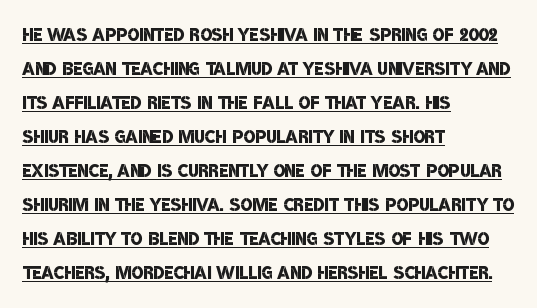
Q: Is the text bold? A: Semi-bold.
Q: Is the text underlined? A: Yes.
Q: How is the paragraph aligned? A: Left-aligned.
Q: Is the spacing between letters normal or unusually wide? A: Normal.
Q: Is the spacing between lines tight, normal or loose? A: Normal.
